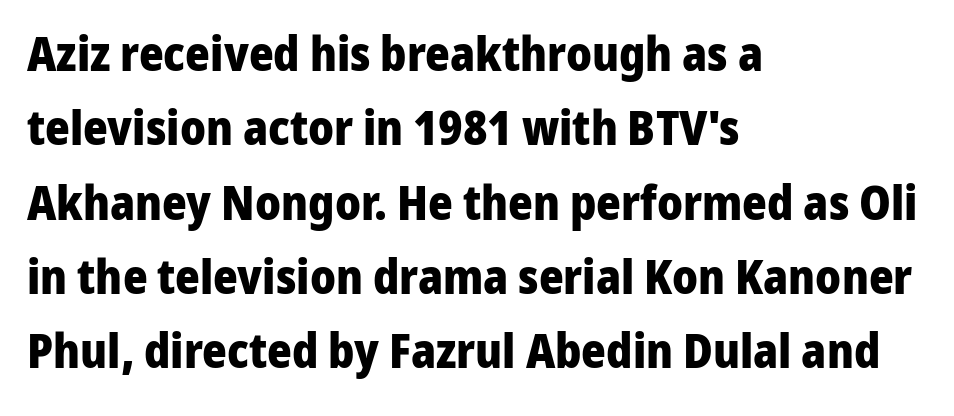
The image shows 47 px heavy sans-serif type, upright; set left-aligned, normal line spacing (1.58x), normal letter spacing, not underlined; low stroke contrast and a medium x-height.
